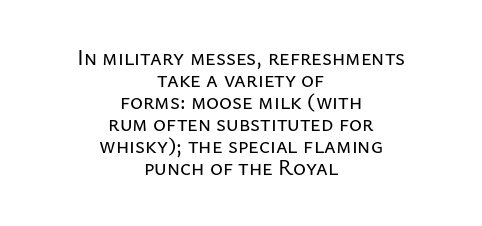
Ascenders rise straight up at ninety degrees. Which margin do the lines hug? Neither — every line sits in the middle. Here the glyphs are tracked normally, forming tight word shapes. The glyphs are unaccompanied by any horizontal stroke below them. Interline gaps are noticeably narrow in this sample.
